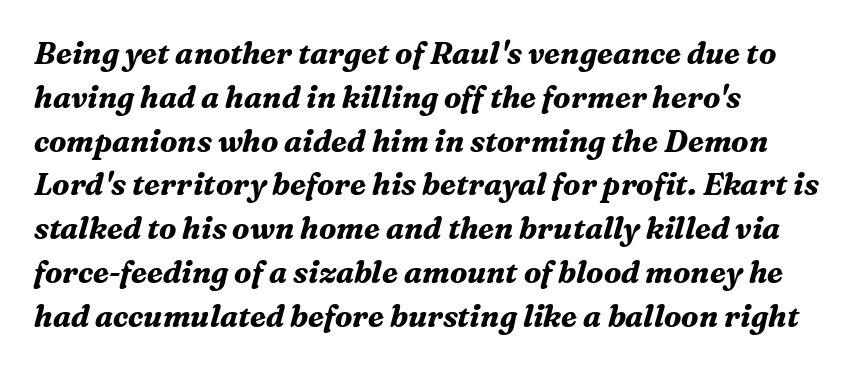
Q: Is the text bold? A: Yes.
Q: Is the text italic (slanted)? A: Yes, it leans right by about 16 degrees.
Q: Is the typeface a serif or a sans-serif typeface? A: Serif.
Q: Is the text underlined? A: No.
Q: How is the paragraph aligned? A: Left-aligned.
Q: Is the spacing between letters normal or unusually wide? A: Normal.
Q: Is the spacing between lines tight, normal or loose? A: Normal.
Q: Width (condensed, normal, or wide)? A: Normal.
Q: Stroke contrast? A: Medium.
Q: x-height? A: Medium.
Q: Monospaced? A: No.
